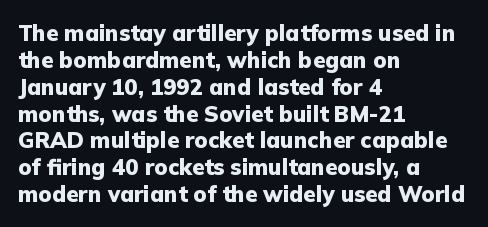
{"italic": "no", "bold": "yes", "underline": "no", "align": "left", "line_spacing_ratio": 1.22, "letter_spacing": "normal", "letter_spacing_em": 0.0, "glyph_px": 22}
